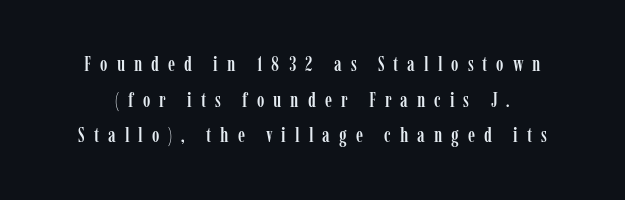
{"italic": "no", "underline": "no", "line_spacing_ratio": 1.78, "letter_spacing": "wide", "letter_spacing_em": 0.45, "glyph_px": 20}
